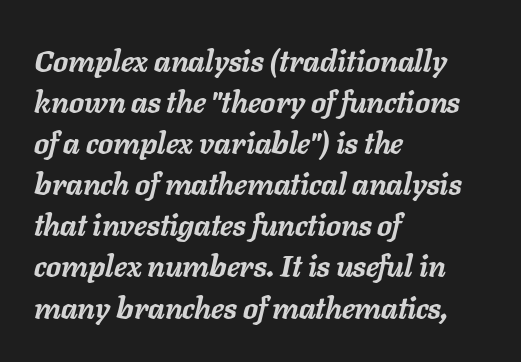
{"italic": "yes", "lean": "right", "slant_degrees": 11, "bold": "yes", "weight": "semibold", "width": "normal", "stroke_contrast": "low", "x_height": "medium", "monospaced": "no", "underline": "no", "align": "left", "line_spacing": "normal", "line_spacing_ratio": 1.37, "letter_spacing": "normal", "letter_spacing_em": 0.0, "glyph_px": 30}
